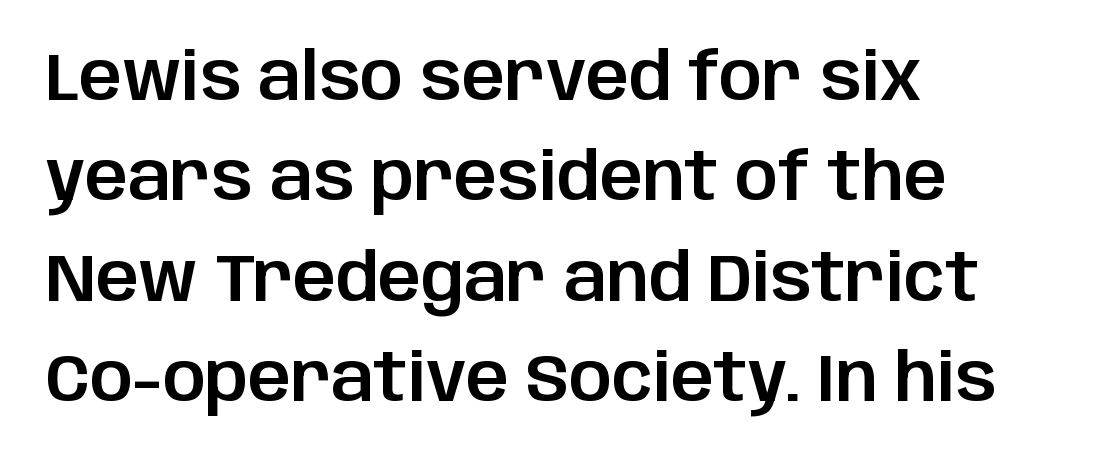
The image shows 67 px sans-serif type, upright; set left-aligned, normal line spacing (1.5x), normal letter spacing, not underlined; low stroke contrast and a large x-height.
